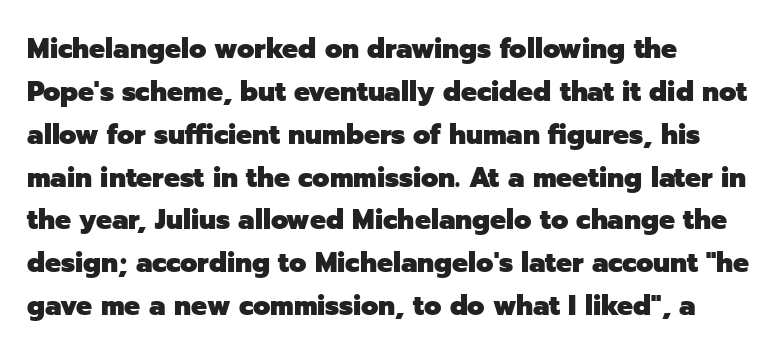
{"serif": "no", "italic": "no", "bold": "yes", "weight": "heavy", "width": "normal", "stroke_contrast": "low", "x_height": "medium", "monospaced": "no", "underline": "no", "align": "left", "line_spacing": "normal", "line_spacing_ratio": 1.53, "letter_spacing": "normal", "letter_spacing_em": 0.0, "glyph_px": 28}
